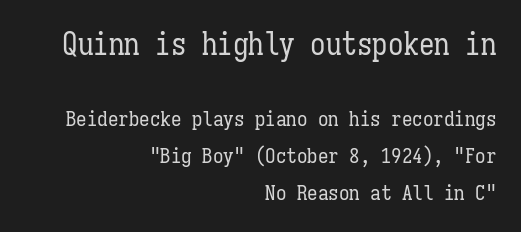
The image shows 31 px regular-weight, condensed type, upright, monospaced; set right-aligned, line spacing 1.77x, normal letter spacing, not underlined; the first (top) block is 1.48x larger; low stroke contrast and a medium x-height.
